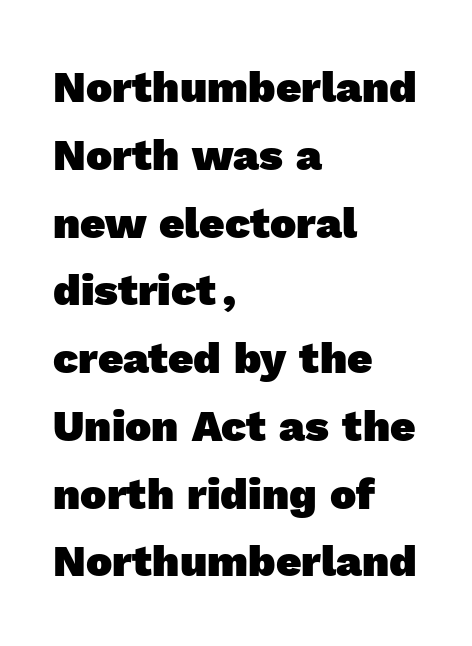
Q: Is the text bold? A: Yes.
Q: Is the typeface a serif or a sans-serif typeface? A: Sans-serif.
Q: Is the text underlined? A: No.
Q: How is the paragraph aligned? A: Left-aligned.
Q: Is the spacing between letters normal or unusually wide? A: Normal.
Q: Is the spacing between lines tight, normal or loose? A: Normal.
Q: Width (condensed, normal, or wide)? A: Normal.
Q: x-height? A: Medium.
Q: Monospaced? A: No.
